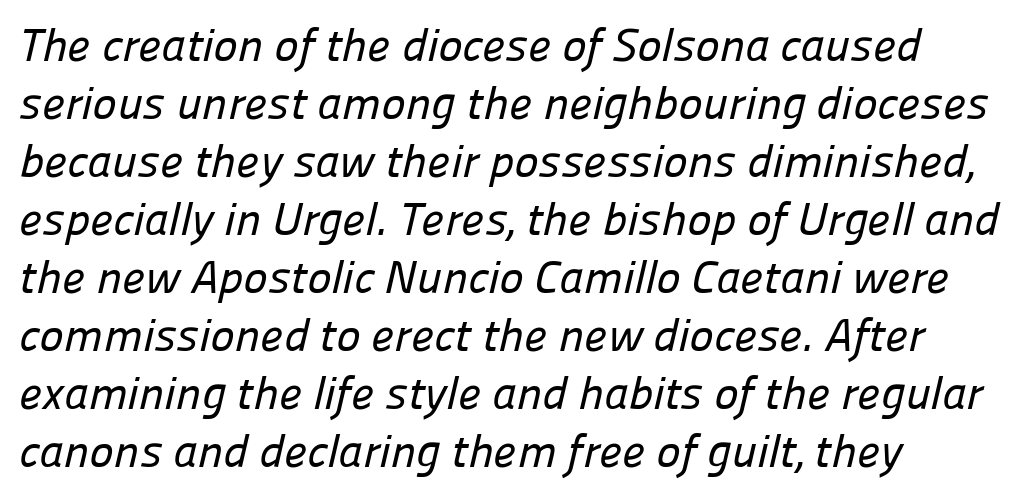
Q: Is the typeface a serif or a sans-serif typeface? A: Sans-serif.
Q: Is the text underlined? A: No.
Q: Is the spacing between letters normal or unusually wide? A: Normal.
Q: Is the spacing between lines tight, normal or loose? A: Normal.
Q: Width (condensed, normal, or wide)? A: Normal.
Q: Stroke contrast? A: Low.
Q: x-height? A: Medium.
Q: Monospaced? A: No.
